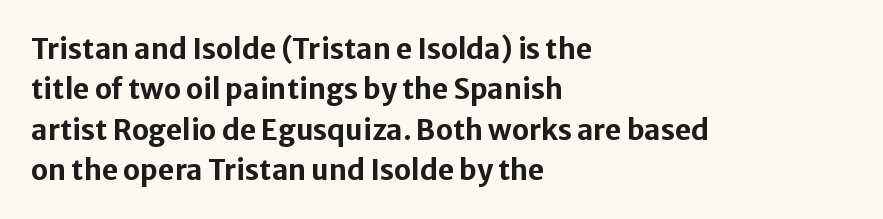
Q: Is the text bold? A: Yes.
Q: Is the text italic (slanted)? A: No, it is upright.
Q: Is the typeface a serif or a sans-serif typeface? A: Sans-serif.
Q: Is the text underlined? A: No.
Q: How is the paragraph aligned? A: Left-aligned.
Q: Is the spacing between letters normal or unusually wide? A: Normal.
Q: Is the spacing between lines tight, normal or loose? A: Normal.
Q: Width (condensed, normal, or wide)? A: Normal.
Q: Stroke contrast? A: Low.
Q: x-height? A: Medium.
Q: Monospaced? A: No.
